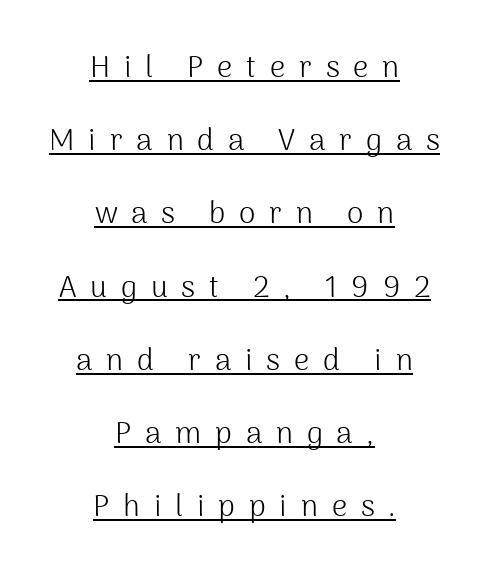
{"serif": "no", "italic": "no", "bold": "no", "weight": "light", "width": "normal", "stroke_contrast": "medium", "x_height": "medium", "monospaced": "no", "underline": "yes", "align": "center", "line_spacing": "loose", "line_spacing_ratio": 2.44, "letter_spacing": "wide", "letter_spacing_em": 0.46, "glyph_px": 30}
